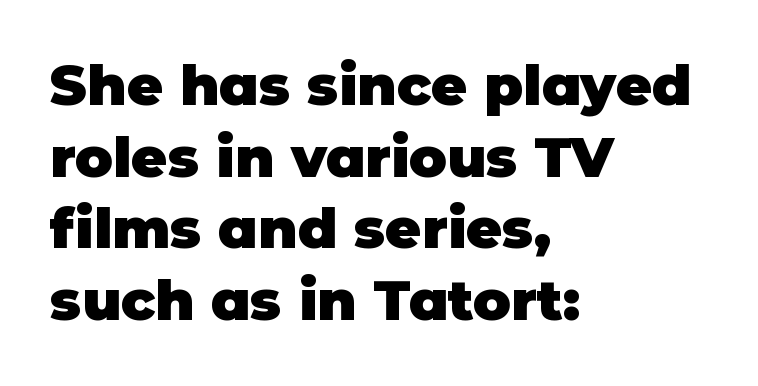
Bold? Absolutely — the strokes are thick and heavy. Baseline-to-baseline distance is the conventional proportion of letter height. The typesetter chose a ragged-right arrangement here. This sample uses plain, unmodified letter spacing. Honestly, there is no underline to notice here at all. The face used here is proportionally spaced, like ordinary book or web type.
